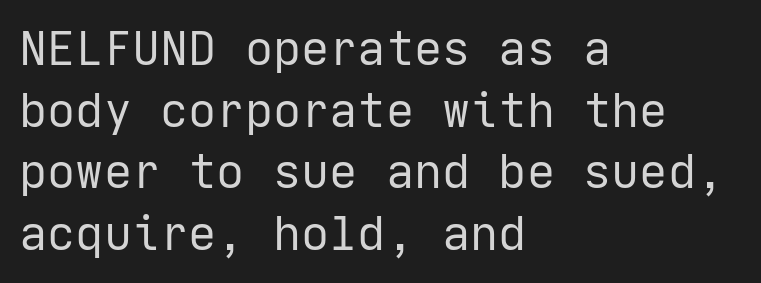
In terms of letterform style, serifs are entirely absent. Caption: face not bold, strokes unweighted. A bare baseline throughout the passage. The horizontal fit of the characters is conventional and even.
